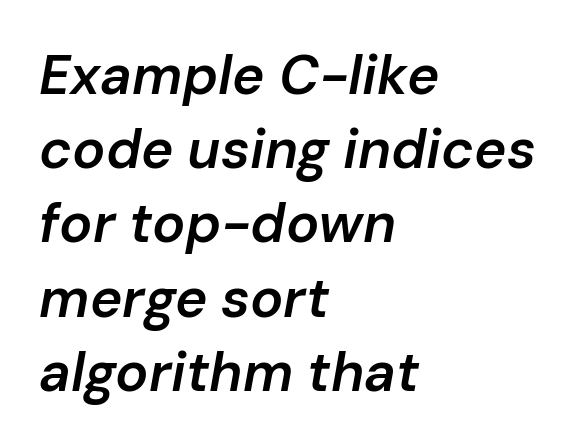
The image shows 55 px semibold type, italic (leaning right); set left-aligned, normal line spacing (1.35x), normal letter spacing, not underlined; low stroke contrast and a medium x-height.
